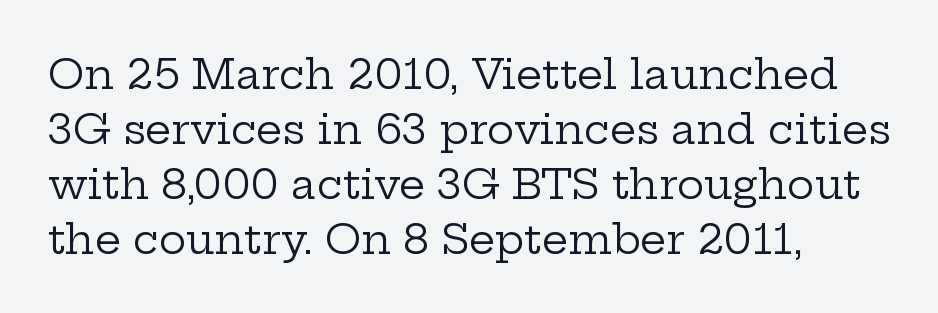
The image shows 41 px regular-weight, wide serif type, upright; set left-aligned, normal line spacing (1.34x), normal letter spacing, not underlined; low stroke contrast and a medium x-height.
